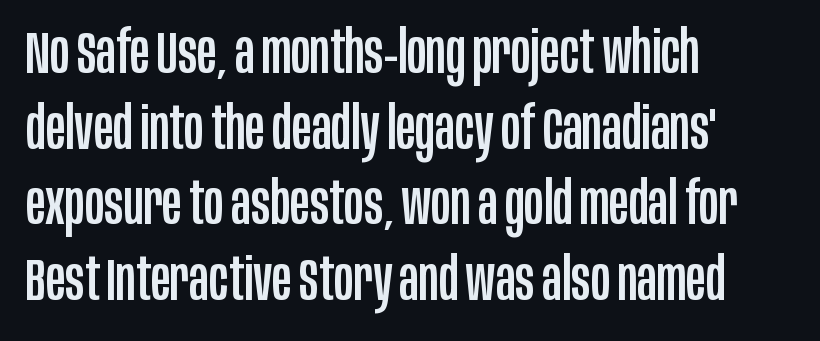
The image shows 59 px condensed sans-serif type, upright; set left-aligned, normal line spacing (1.28x), normal letter spacing, not underlined; low stroke contrast and a large x-height.
